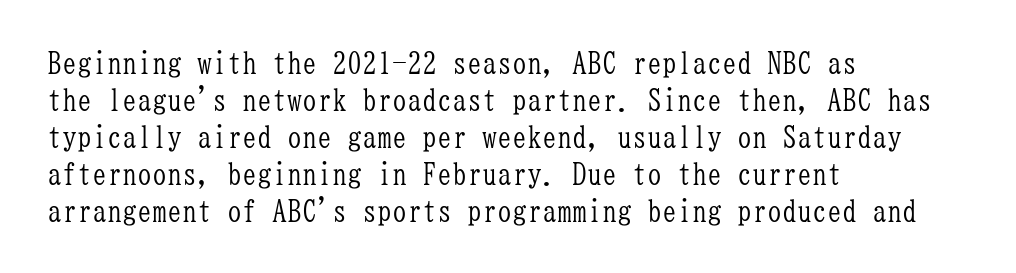
Every character here occupies the same horizontal width, giving the sample a typewriter-like rhythm. Nothing heavy about these letters — not bold at all. Nobody drew a line under any word here. Italic? Not at all — the glyphs are vertical.
